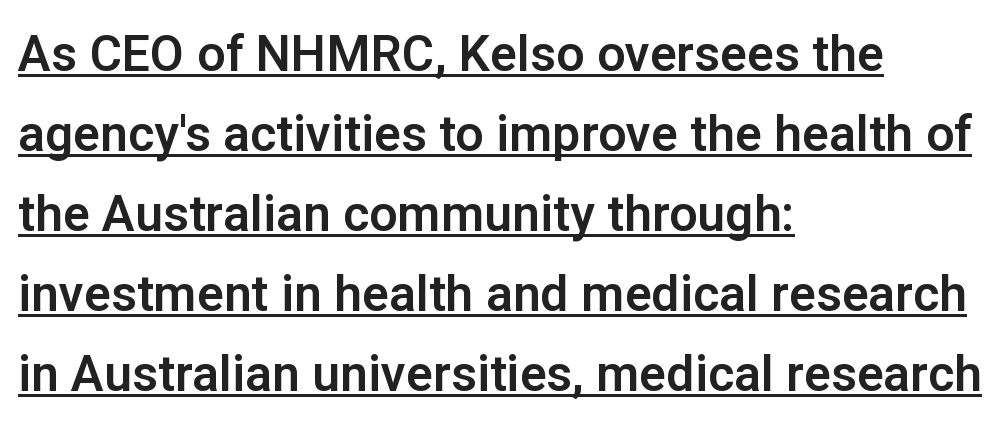
Q: Is the text italic (slanted)? A: No, it is upright.
Q: Is the typeface a serif or a sans-serif typeface? A: Sans-serif.
Q: Is the text underlined? A: Yes.
Q: How is the paragraph aligned? A: Left-aligned.
Q: Is the spacing between letters normal or unusually wide? A: Normal.
Q: Is the spacing between lines tight, normal or loose? A: Normal.
Q: Width (condensed, normal, or wide)? A: Normal.
Q: Stroke contrast? A: Low.
Q: x-height? A: Medium.
Q: Monospaced? A: No.
